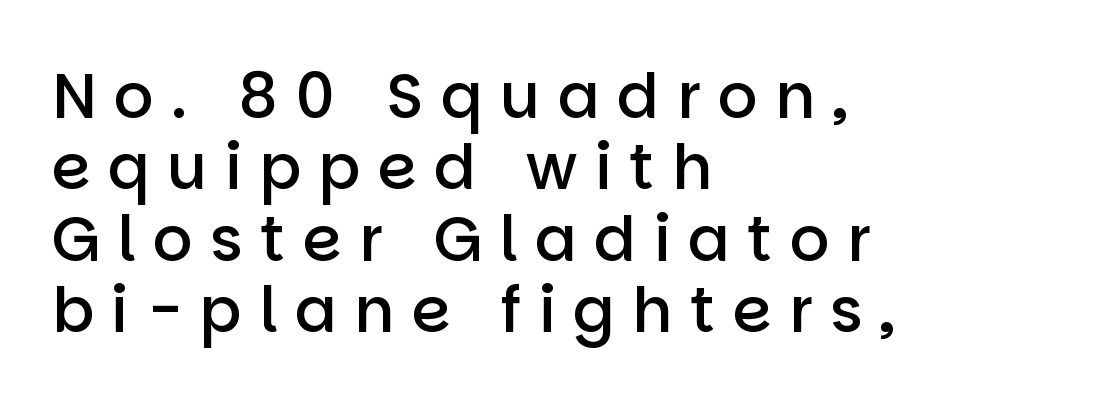
{"serif": "no", "italic": "no", "bold": "semi", "weight": "semibold", "width": "normal", "stroke_contrast": "low", "x_height": "large", "monospaced": "no", "underline": "no", "align": "left", "line_spacing": "tight", "line_spacing_ratio": 1.15, "letter_spacing": "wide", "letter_spacing_em": 0.28, "glyph_px": 62}
